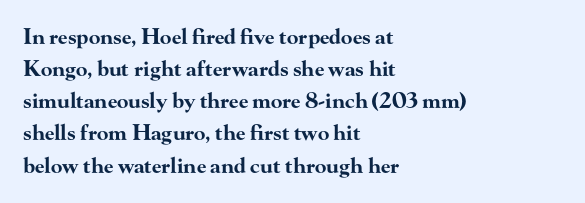
{"italic": "no", "bold": "yes", "underline": "no", "align": "left", "line_spacing": "normal", "line_spacing_ratio": 1.53, "letter_spacing": "normal", "letter_spacing_em": 0.0, "glyph_px": 21}
